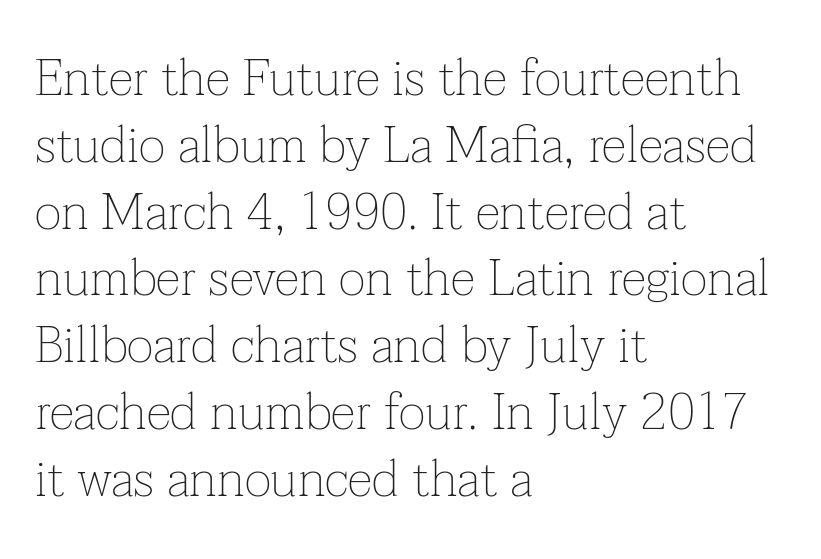
{"serif": "yes", "italic": "no", "bold": "no", "weight": "thin", "width": "normal", "stroke_contrast": "low", "x_height": "medium", "monospaced": "no", "underline": "no", "align": "left", "line_spacing": "normal", "line_spacing_ratio": 1.31, "letter_spacing": "normal", "letter_spacing_em": 0.0, "glyph_px": 51}
